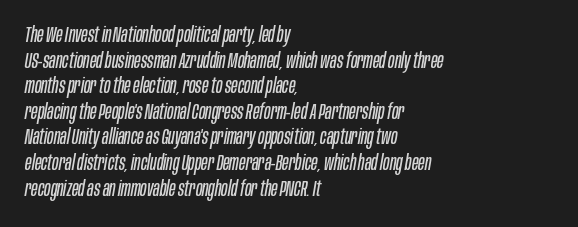
The image shows 21 px text type, italic (leaning right); set left-aligned, line spacing 1.22x, normal letter spacing, not underlined.
